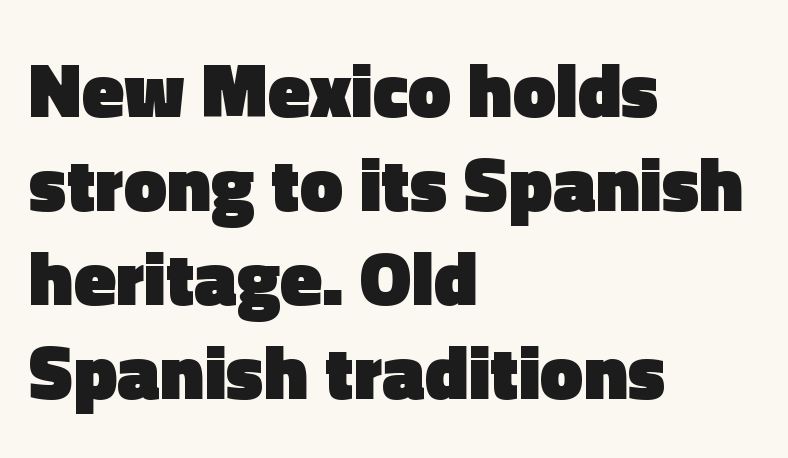
The image shows 77 px heavy sans-serif type, upright; set left-aligned, line spacing 1.22x, normal letter spacing, not underlined; a medium x-height.
